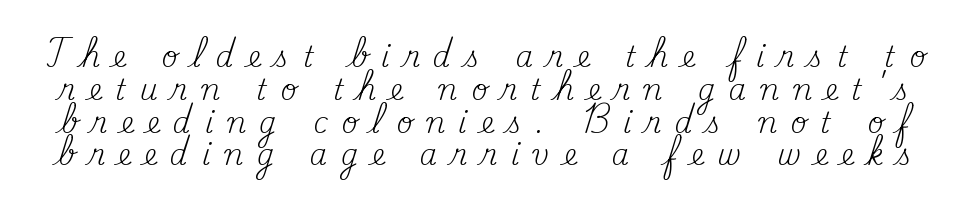
Q: Is the text bold? A: No.
Q: Is the text italic (slanted)? A: Yes.
Q: Is the typeface a serif or a sans-serif typeface? A: Serif.
Q: Is the text underlined? A: No.
Q: Is the spacing between letters normal or unusually wide? A: Unusually wide.
Q: Width (condensed, normal, or wide)? A: Normal.
Q: Stroke contrast? A: Medium.
Q: x-height? A: Small.
Q: Monospaced? A: No.
